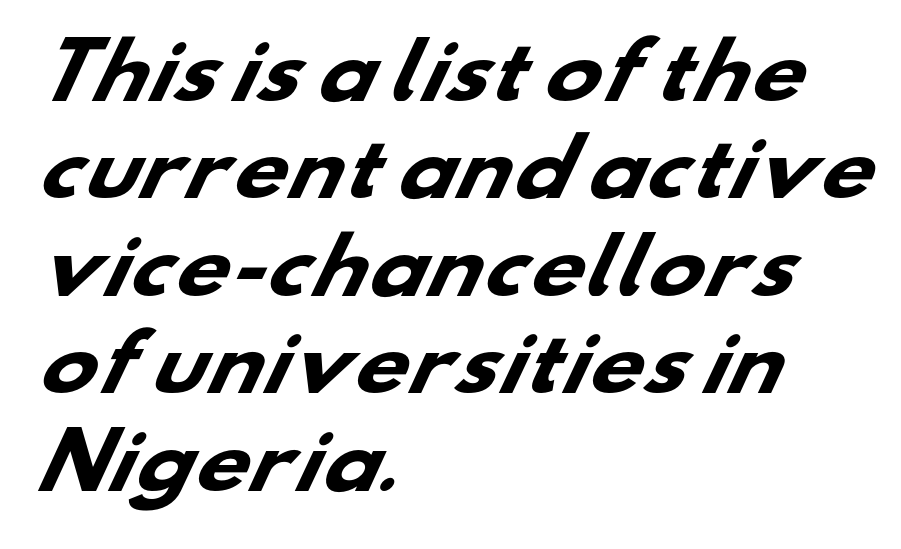
A normal amount of white space separates one row of letters from the next. The passage shown is emphatically bold. The face used here is proportionally spaced, like ordinary book or web type. A classic flush-left, rag-right setting is used for this passage. The zone under the glyphs is completely vacant.
